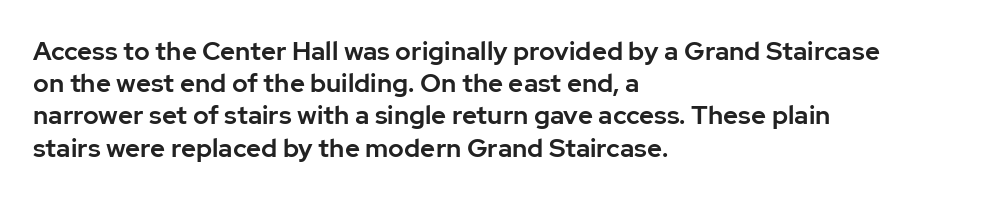
The image shows 26 px text type, upright; set left-aligned, line spacing 1.24x, normal letter spacing, not underlined.
